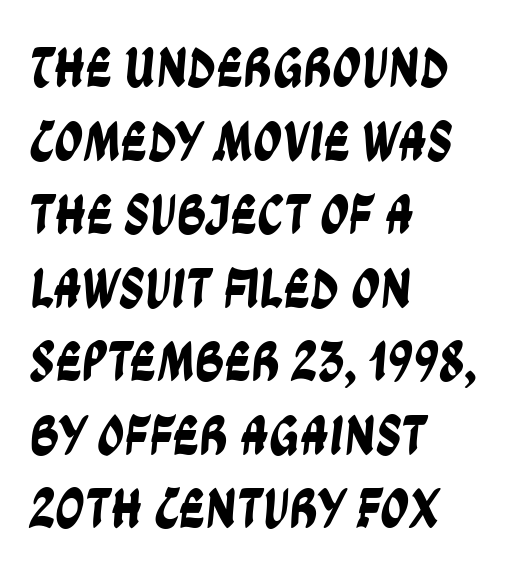
Is this a sans? Yes — the strokes have no serifs. How would I describe the line gaps? Plain and ordinary. Glyph-to-glyph distance matches everyday printed text. Just letters on the line, the space beneath them empty. Is the block centered? No — it sits flush against the left margin.
